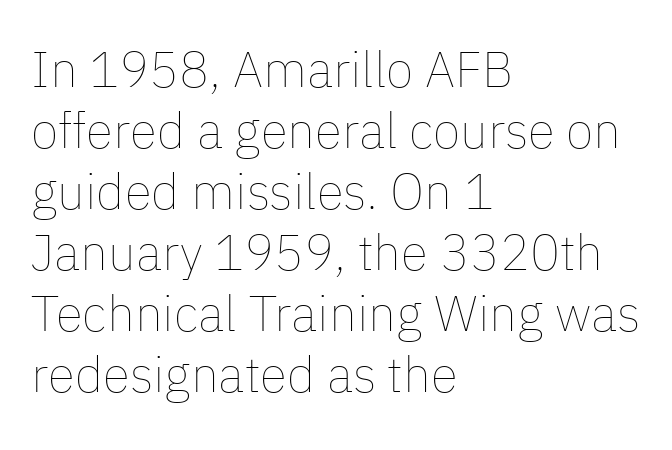
Q: Is the text bold? A: No.
Q: Is the text italic (slanted)? A: No, it is upright.
Q: Is the text underlined? A: No.
Q: How is the paragraph aligned? A: Left-aligned.
Q: Is the spacing between letters normal or unusually wide? A: Normal.
Q: Width (condensed, normal, or wide)? A: Normal.
Q: Stroke contrast? A: Low.
Q: x-height? A: Medium.
Q: Monospaced? A: No.
